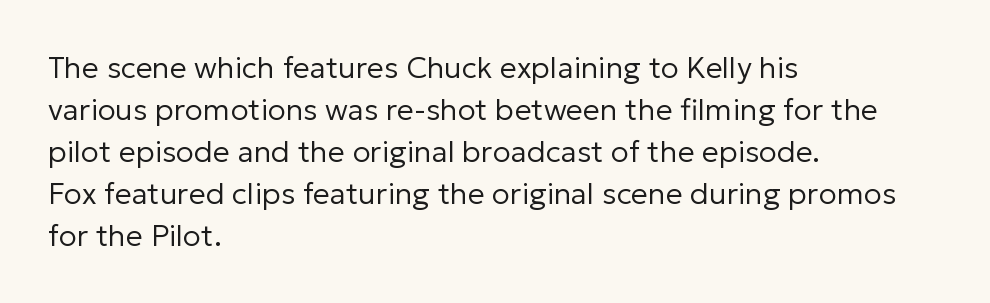
{"serif": "no", "italic": "no", "bold": "no", "weight": "regular", "width": "normal", "stroke_contrast": "low", "x_height": "medium", "monospaced": "no", "underline": "no", "align": "left", "line_spacing": "normal", "line_spacing_ratio": 1.4, "letter_spacing": "normal", "letter_spacing_em": 0.0, "glyph_px": 30}
